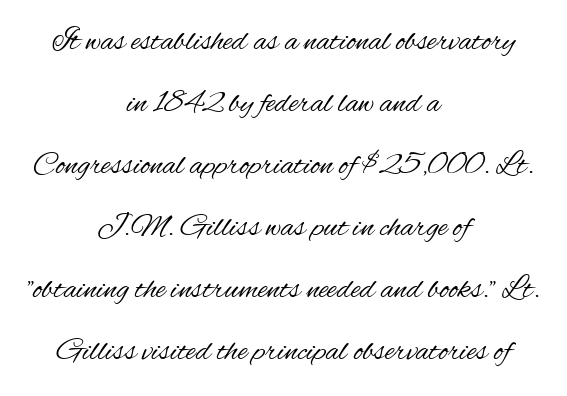
Q: Is the text bold? A: No.
Q: Is the text italic (slanted)? A: Yes.
Q: Is the typeface a serif or a sans-serif typeface? A: Sans-serif.
Q: Is the text underlined? A: No.
Q: How is the paragraph aligned? A: Centered.
Q: Is the spacing between letters normal or unusually wide? A: Normal.
Q: Is the spacing between lines tight, normal or loose? A: Loose.
Q: Width (condensed, normal, or wide)? A: Condensed.
Q: Stroke contrast? A: Medium.
Q: x-height? A: Small.
Q: Monospaced? A: No.
